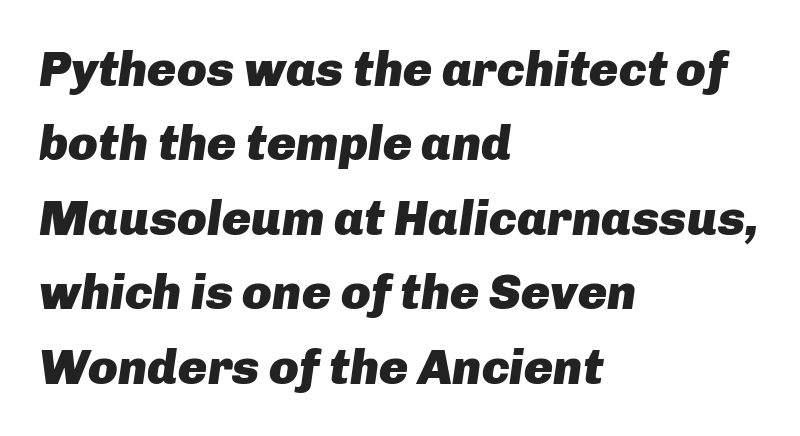
Q: Is the text bold? A: Yes.
Q: Is the text italic (slanted)? A: Yes, it leans right by about 8 degrees.
Q: Is the text underlined? A: No.
Q: How is the paragraph aligned? A: Left-aligned.
Q: Is the spacing between letters normal or unusually wide? A: Normal.
Q: Is the spacing between lines tight, normal or loose? A: Normal.
Q: Width (condensed, normal, or wide)? A: Normal.
Q: Stroke contrast? A: Low.
Q: x-height? A: Medium.
Q: Monospaced? A: No.
